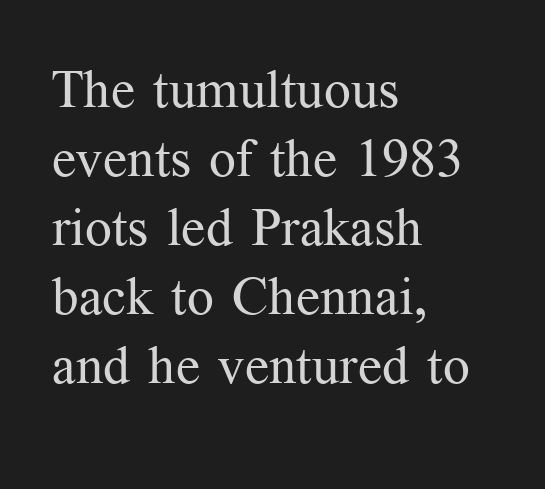
The face used here is seriffed, in the tradition of book romans. Short and long lines alike share a common starting point at left. Character widths vary here, with narrow letters taking less room than wide ones. Unlike italic type, these characters show no tilt at all. The letterforms sit at book weight or below. Rule under the text: the space is simply empty.
